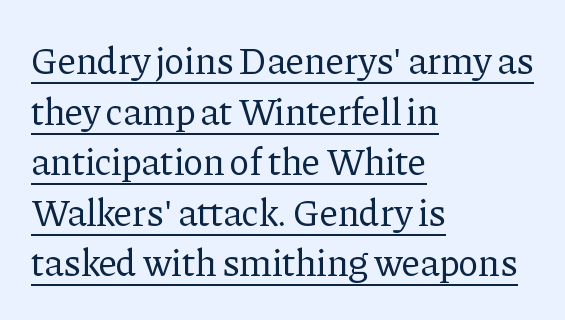
How are the letters spaced? Ordinarily, with no added tracking. The lines sit at an ordinary, default distance from one another. A typographer would call this underscored text. Look at the bottom of the vertical strokes: they flare into serifs here. The strokes carry an ordinary text weight at most.
